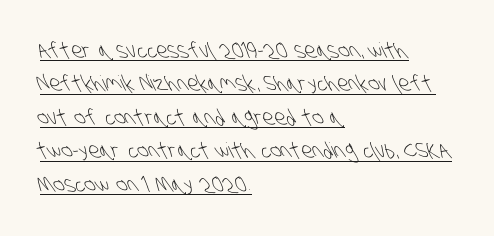
Q: Is the text bold? A: No.
Q: Is the text underlined? A: Yes.
Q: How is the paragraph aligned? A: Left-aligned.
Q: Is the spacing between letters normal or unusually wide? A: Normal.
Q: Is the spacing between lines tight, normal or loose? A: Normal.
